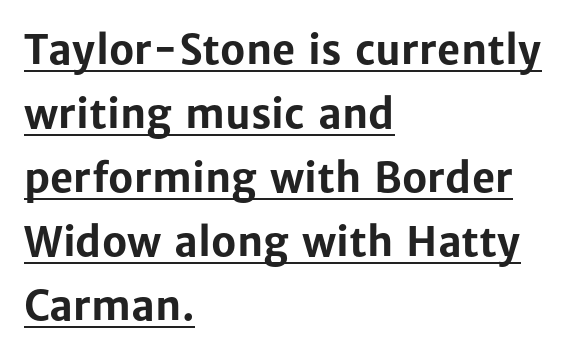
If you drew a line through each stem, it would be perfectly vertical. Compared with typical body copy, the letter spacing here is the same. Rows of type keep a routine distance in the vertical direction. Underlining? Definitely there.
